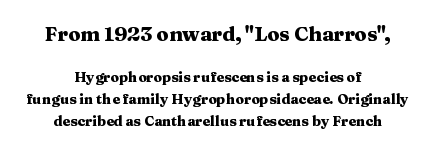
{"italic": "no", "bold": "yes", "underline": "no", "align": "center", "line_spacing": "normal", "line_spacing_ratio": 1.56, "letter_spacing": "normal", "letter_spacing_em": 0.0, "larger_block": "first", "size_ratio": 1.43, "glyph_px": 20}
